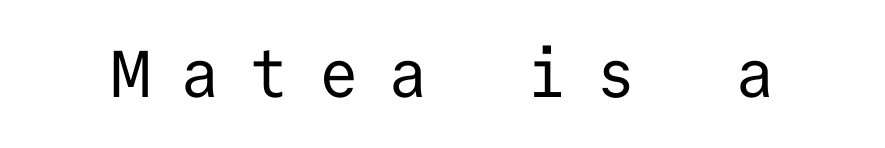
{"serif": "no", "italic": "no", "bold": "no", "weight": "regular", "width": "normal", "stroke_contrast": "low", "x_height": "medium", "monospaced": "yes", "underline": "no", "letter_spacing": "wide", "letter_spacing_em": 0.45, "glyph_px": 66}
